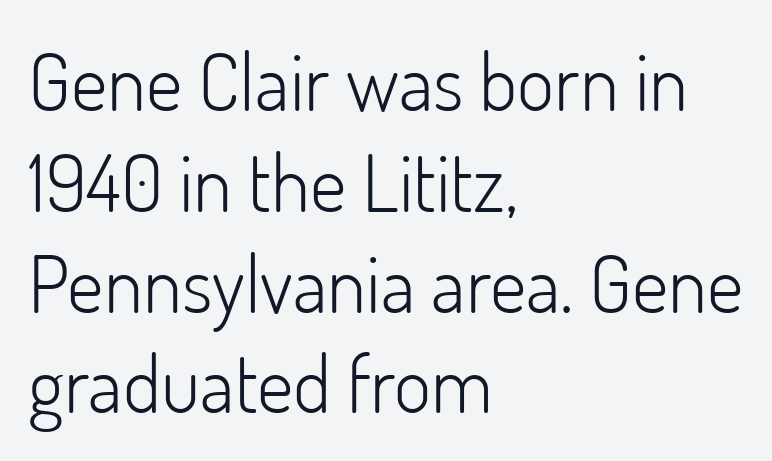
Stem width sits at or under what a default text font uses. A typesetter would mark this as roman, not italic. Looks like regular typesetting: each glyph gets only the width it needs. Bare-footed words on every line. To sum up the face: it is a sans, with no serifs.
